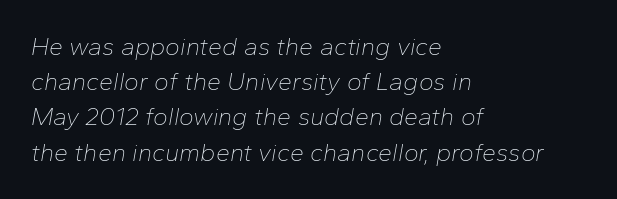
Standard letterfit; no display-style spreading of the glyphs. The face looks like a standard text weight, possibly lighter. Descenders are the only things crossing below the line. Regarding leading, the lines here are spaced in the standard way. All the whitespace from short lines collects on the right. The rendering applies a slant to the glyphs.
